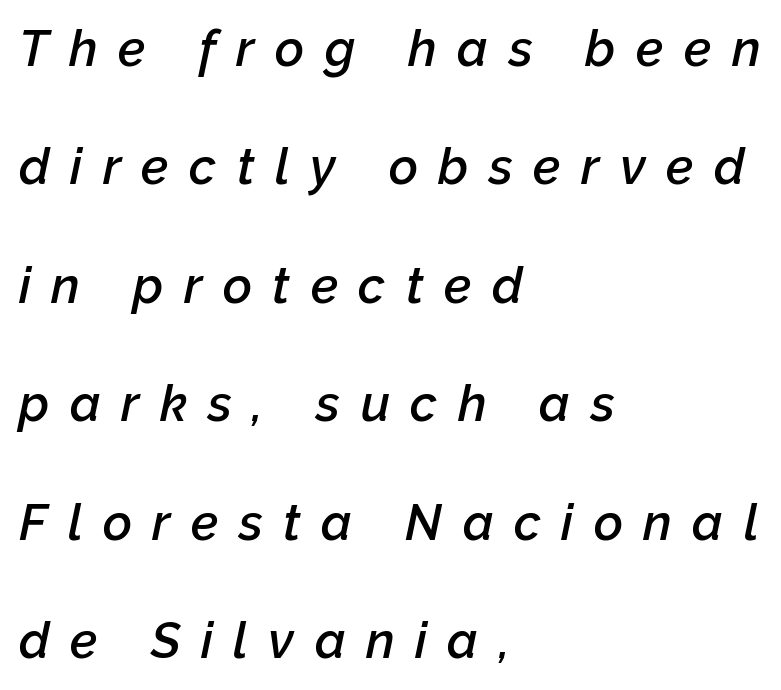
Q: Is the text bold? A: Semi-bold.
Q: Is the text italic (slanted)? A: Yes, it leans right by about 12 degrees.
Q: Is the text underlined? A: No.
Q: How is the paragraph aligned? A: Left-aligned.
Q: Is the spacing between letters normal or unusually wide? A: Unusually wide.
Q: Is the spacing between lines tight, normal or loose? A: Loose.
Q: Width (condensed, normal, or wide)? A: Normal.
Q: Stroke contrast? A: Low.
Q: x-height? A: Medium.
Q: Monospaced? A: No.
